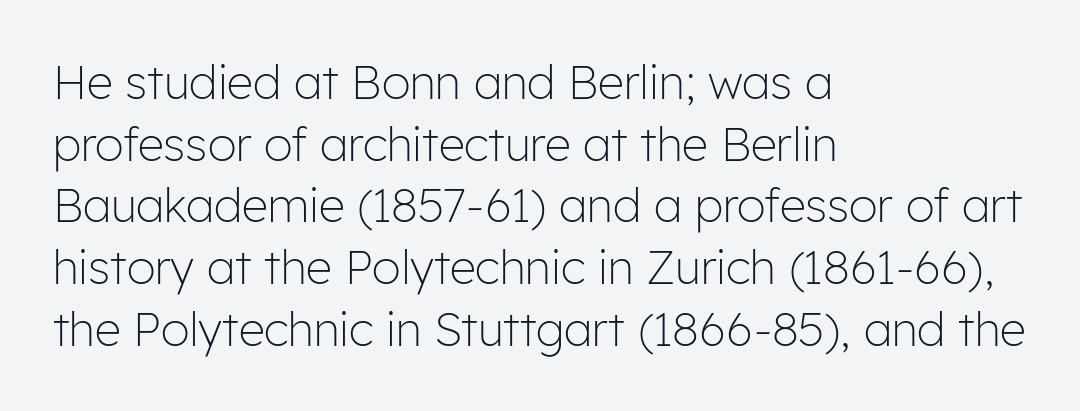
Q: Is the text bold? A: No.
Q: Is the text italic (slanted)? A: No, it is upright.
Q: Is the typeface a serif or a sans-serif typeface? A: Sans-serif.
Q: Is the text underlined? A: No.
Q: How is the paragraph aligned? A: Left-aligned.
Q: Is the spacing between letters normal or unusually wide? A: Normal.
Q: Is the spacing between lines tight, normal or loose? A: Normal.
Q: Width (condensed, normal, or wide)? A: Normal.
Q: Stroke contrast? A: Low.
Q: x-height? A: Medium.
Q: Monospaced? A: No.
